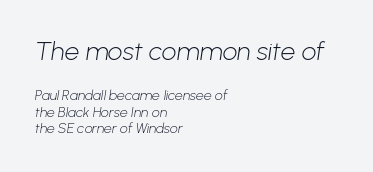
No letter is thick-stroked: the sample isn't bold. This rendering uses left alignment, leaving the right contour irregular. A typesetter would call this zero additional tracking. The face used here appears at its bigger size in the upper chunk. This rendering features lettering with no underline.
